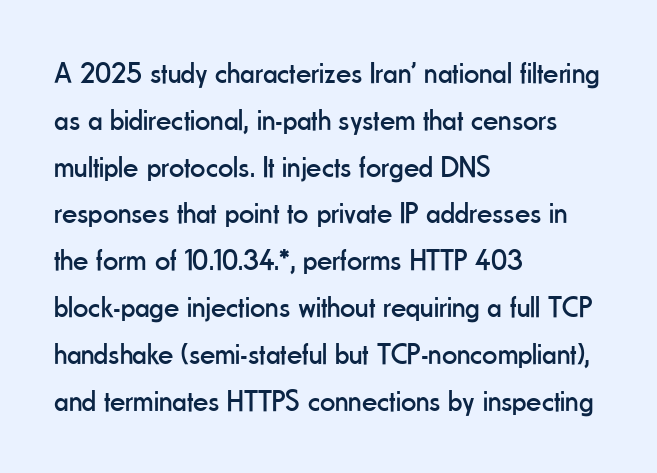
{"serif": "no", "italic": "no", "bold": "no", "weight": "regular", "width": "condensed", "stroke_contrast": "low", "x_height": "small", "monospaced": "no", "underline": "no", "align": "left", "line_spacing": "normal", "line_spacing_ratio": 1.56, "letter_spacing": "normal", "letter_spacing_em": 0.0, "glyph_px": 30}
